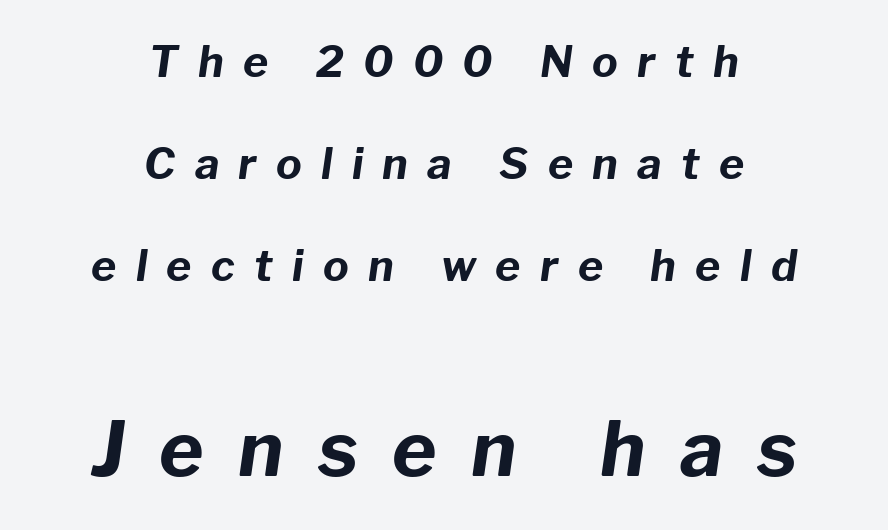
Does the weight exceed regular? Yes, all the way to bold. The letters advance in unequal steps, a hallmark of proportional type. Slant detected: the letters are inclined. The space beneath each line is pristine and unruled.
